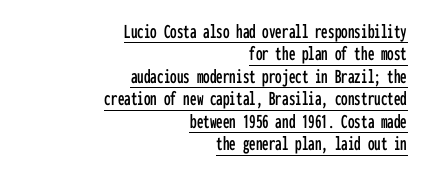
Typeset ragged left — the right edge is the straight one. Nope, not italic — everything's standing straight. The lettering is marked with a stroke running underneath it. Line spacing here is tight. There is no visible air inserted between adjacent glyphs.
